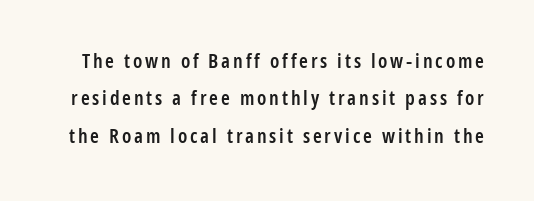
The image shows 20 px text type, upright; set line spacing 1.87x, not underlined.
